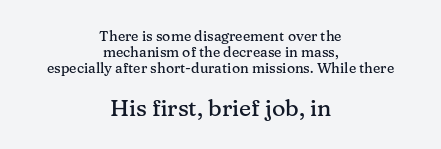
Q: Is the text italic (slanted)? A: No, it is upright.
Q: Is the text underlined? A: No.
Q: How is the paragraph aligned? A: Centered.
Q: Is the spacing between letters normal or unusually wide? A: Normal.
Q: Is the spacing between lines tight, normal or loose? A: Tight.
Q: Which block of text is set in a larger size, the first (top) or the second (bottom)? A: The second (bottom) one.
